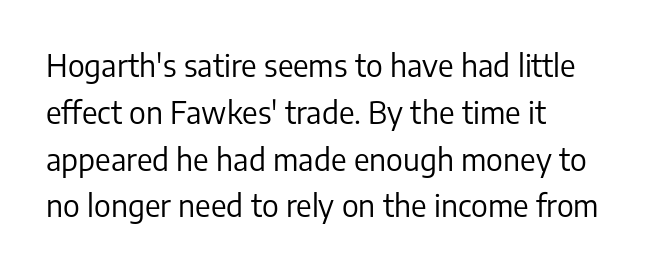
{"serif": "no", "italic": "no", "bold": "no", "weight": "regular", "width": "normal", "stroke_contrast": "low", "x_height": "medium", "monospaced": "no", "underline": "no", "align": "left", "line_spacing": "normal", "line_spacing_ratio": 1.56, "letter_spacing": "normal", "letter_spacing_em": 0.0, "glyph_px": 30}
